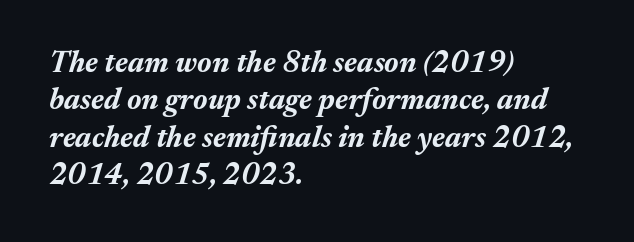
The image shows 30 px bold type, italic (leaning right); set left-aligned, normal line spacing (1.25x), normal letter spacing, not underlined; medium stroke contrast and a medium x-height.
